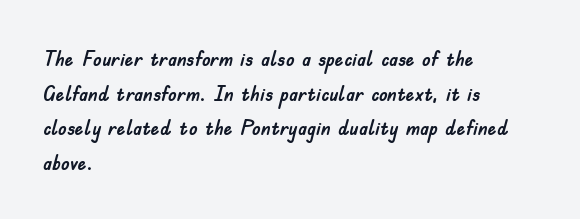
The setting favours the left margin, as ordinary paragraphs usually do. Baseline-to-baseline distance is the conventional proportion of letter height. Beneath every word, the page is bare. Is the letter spacing exaggerated? No — it looks like the ordinary default.
